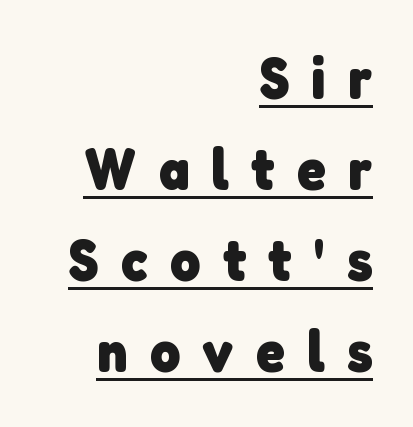
The image shows 58 px heavy sans-serif type; set right-aligned, normal line spacing (1.57x), unusually wide letter spacing (+0.38 em), underlined; low stroke contrast and a medium x-height.
